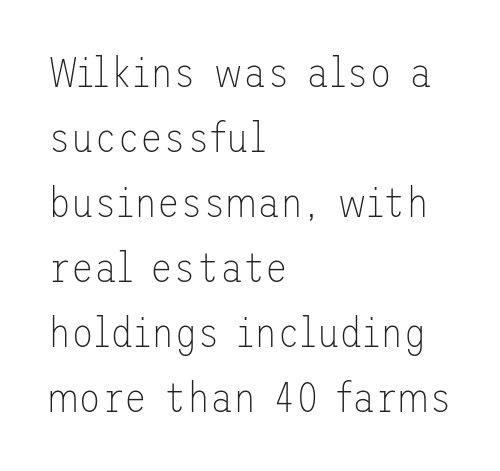
{"serif": "no", "italic": "no", "bold": "no", "weight": "thin", "width": "normal", "stroke_contrast": "low", "x_height": "medium", "underline": "no", "align": "left", "line_spacing": "normal", "line_spacing_ratio": 1.55, "letter_spacing": "normal", "letter_spacing_em": 0.0, "glyph_px": 42}
